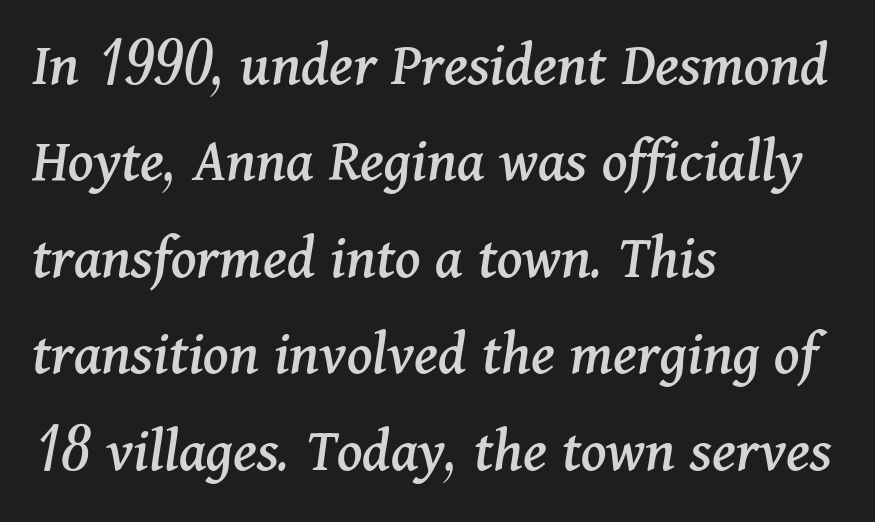
{"serif": "yes", "italic": "yes", "lean": "right", "slant_degrees": 11, "width": "normal", "stroke_contrast": "medium", "x_height": "medium", "monospaced": "no", "underline": "no", "align": "left", "line_spacing": "normal", "line_spacing_ratio": 1.53, "letter_spacing": "normal", "letter_spacing_em": 0.0, "glyph_px": 63}
